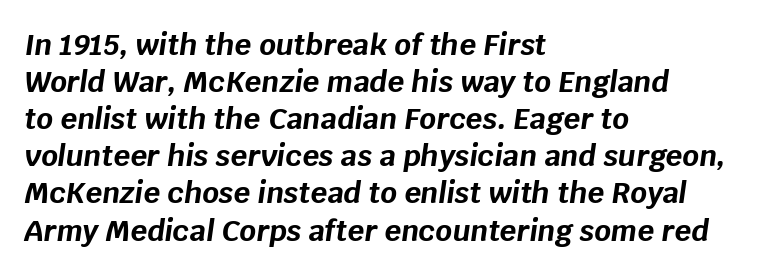
{"italic": "yes", "lean": "right", "slant_degrees": 8, "bold": "yes", "weight": "bold", "width": "normal", "stroke_contrast": "low", "x_height": "large", "monospaced": "no", "underline": "no", "align": "left", "line_spacing": "normal", "line_spacing_ratio": 1.28, "letter_spacing": "normal", "letter_spacing_em": 0.0, "glyph_px": 29}
